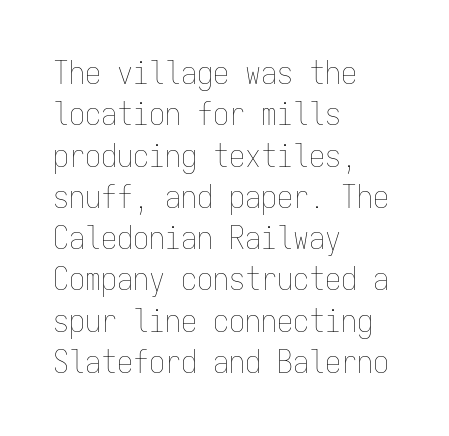
Q: Is the text bold? A: No.
Q: Is the text italic (slanted)? A: No, it is upright.
Q: Is the text underlined? A: No.
Q: How is the paragraph aligned? A: Left-aligned.
Q: Is the spacing between letters normal or unusually wide? A: Normal.
Q: Is the spacing between lines tight, normal or loose? A: Normal.
Q: Width (condensed, normal, or wide)? A: Condensed.
Q: Stroke contrast? A: Low.
Q: x-height? A: Medium.
Q: Monospaced? A: Yes.
